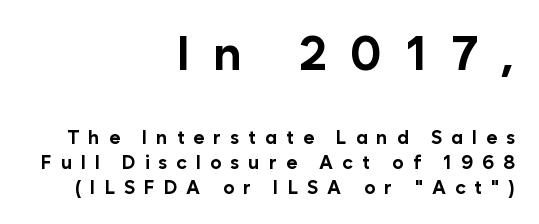
The image shows 48 px bold sans-serif type, upright; set right-aligned, normal line spacing (1.31x), unusually wide letter spacing (+0.47 em), not underlined; the first (top) block is 2.53x larger; low stroke contrast and a medium x-height.
